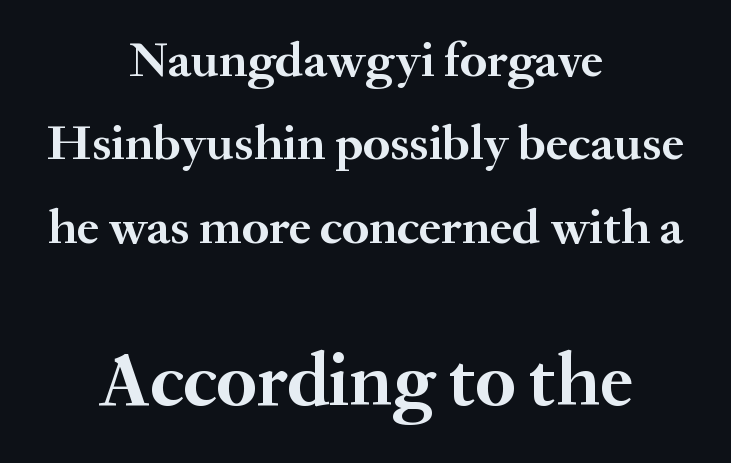
{"serif": "yes", "italic": "no", "bold": "yes", "weight": "semibold", "width": "normal", "stroke_contrast": "medium", "x_height": "small", "monospaced": "no", "underline": "no", "align": "center", "line_spacing": "normal", "line_spacing_ratio": 1.67, "letter_spacing": "normal", "letter_spacing_em": 0.0, "larger_block": "second", "size_ratio": 1.5, "glyph_px": 75}
